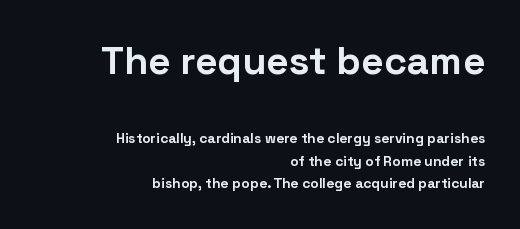
The strokes are fattened all the way to bold. Words appear dense and cohesive because spacing is normal. The upper block of text is set noticeably larger than the block beneath it. These lines are rendered in a variable-pitch font. Students, observe: this is what conventionally led text looks like.
